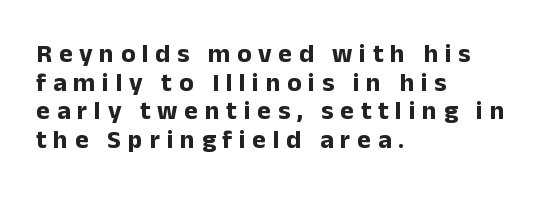
The image shows 26 px bold type, upright; set left-aligned, tight line spacing (1.1x), unusually wide letter spacing (+0.26 em), not underlined.
